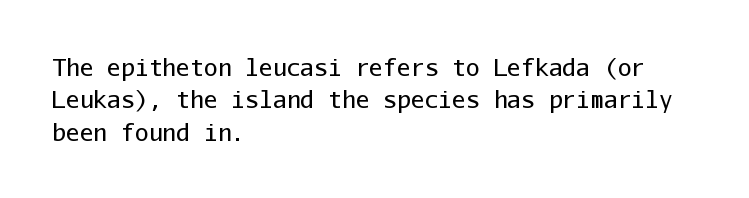
The image shows 23 px text type, upright; set left-aligned, normal line spacing (1.41x), normal letter spacing, not underlined.
